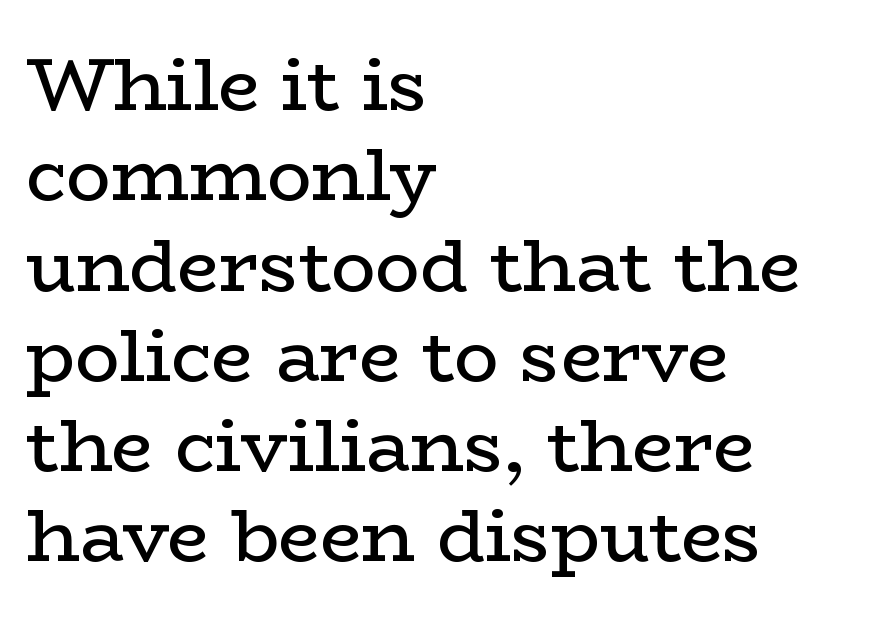
Q: Is the text bold? A: No.
Q: Is the text italic (slanted)? A: No, it is upright.
Q: Is the typeface a serif or a sans-serif typeface? A: Serif.
Q: Is the text underlined? A: No.
Q: How is the paragraph aligned? A: Left-aligned.
Q: Is the spacing between letters normal or unusually wide? A: Normal.
Q: Width (condensed, normal, or wide)? A: Wide.
Q: Stroke contrast? A: Low.
Q: x-height? A: Medium.
Q: Monospaced? A: No.
